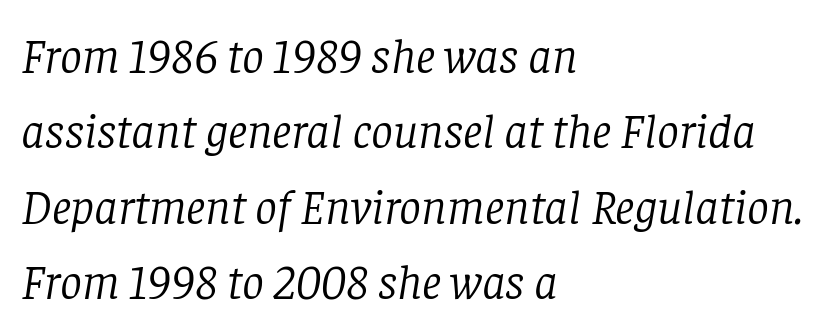
Q: Is the text bold? A: No.
Q: Is the text italic (slanted)? A: Yes, it leans right by about 8 degrees.
Q: Is the typeface a serif or a sans-serif typeface? A: Serif.
Q: Is the text underlined? A: No.
Q: How is the paragraph aligned? A: Left-aligned.
Q: Is the spacing between letters normal or unusually wide? A: Normal.
Q: Is the spacing between lines tight, normal or loose? A: Normal.
Q: Width (condensed, normal, or wide)? A: Normal.
Q: Stroke contrast? A: Low.
Q: x-height? A: Large.
Q: Monospaced? A: No.
